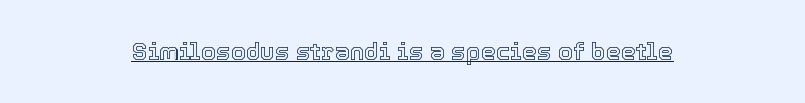
Q: Is the text italic (slanted)? A: No, it is upright.
Q: Is the text underlined? A: Yes.
Q: How is the paragraph aligned? A: Centered.
Q: Is the spacing between letters normal or unusually wide? A: Normal.
